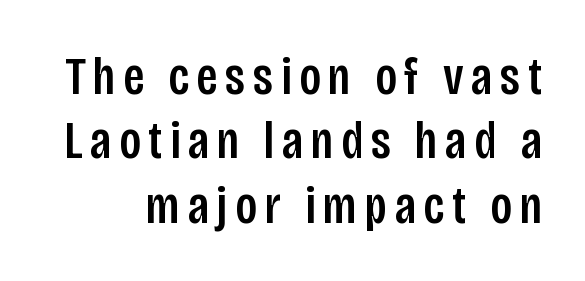
Unlike a traditional serif, this face leaves its strokes unadorned. The rendering uses natural spacing where letterforms have individual widths. In terms of posture, this sample is upright. Plain, unruled lines of type.
